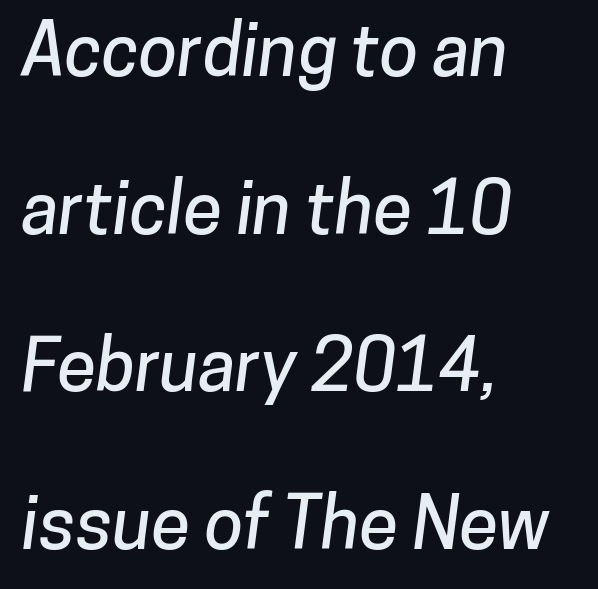
{"serif": "no", "width": "normal", "stroke_contrast": "low", "x_height": "medium", "monospaced": "no", "underline": "no", "align": "left", "line_spacing": "loose", "line_spacing_ratio": 2.22, "letter_spacing": "normal", "letter_spacing_em": 0.0, "glyph_px": 71}
